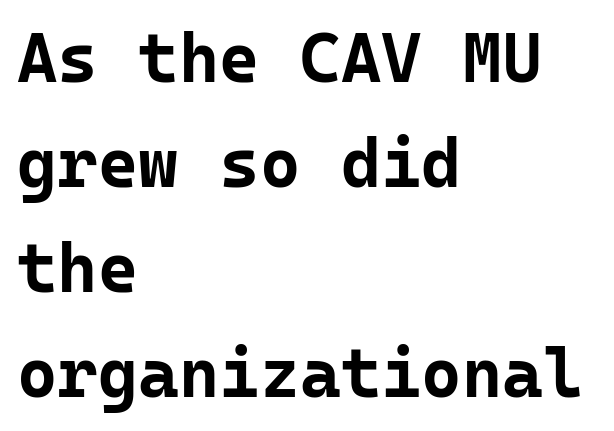
{"serif": "no", "italic": "no", "bold": "yes", "weight": "bold", "width": "normal", "stroke_contrast": "low", "x_height": "medium", "monospaced": "yes", "underline": "no", "align": "left", "line_spacing": "normal", "line_spacing_ratio": 1.52, "letter_spacing": "normal", "letter_spacing_em": 0.0, "glyph_px": 69}
